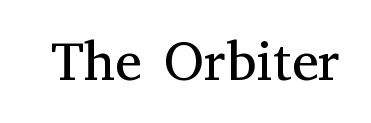
The image shows 55 px regular-weight serif type, upright; set normal letter spacing, not underlined; medium stroke contrast and a medium x-height.
